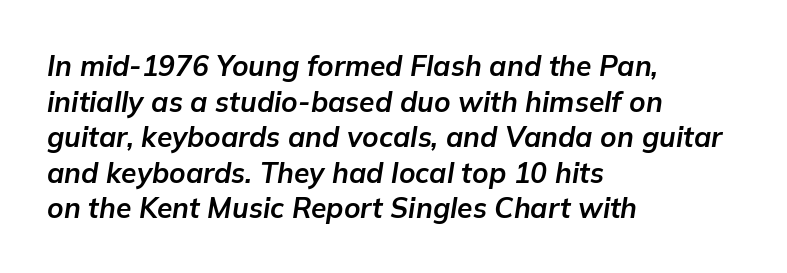
The image shows 28 px bold type, italic (leaning right); set left-aligned, normal line spacing (1.27x), normal letter spacing, not underlined; low stroke contrast and a medium x-height.
